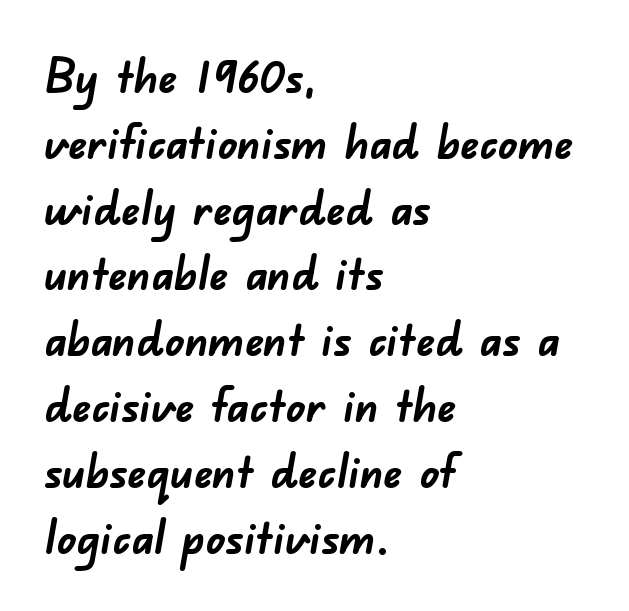
{"serif": "no", "bold": "yes", "weight": "semibold", "width": "normal", "stroke_contrast": "low", "x_height": "small", "monospaced": "no", "underline": "no", "align": "left", "line_spacing": "normal", "line_spacing_ratio": 1.4, "letter_spacing": "normal", "letter_spacing_em": 0.0, "glyph_px": 47}
